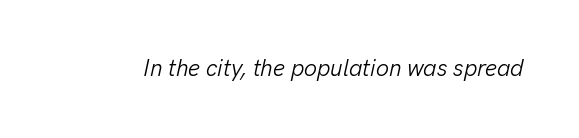
Q: Is the text bold? A: No.
Q: Is the text italic (slanted)? A: Yes, it leans right by about 13 degrees.
Q: Is the text underlined? A: No.
Q: Is the spacing between letters normal or unusually wide? A: Normal.
